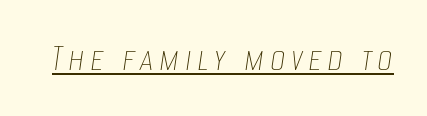
Caption: lettering with a line underneath. No extra ink here — the face is not bold. Quick note: italic. Is this a fixed-width face? No — the glyphs have proportional, varying widths.
